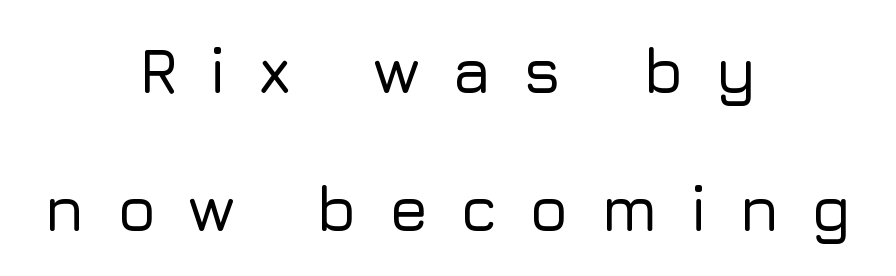
Q: Is the text italic (slanted)? A: No, it is upright.
Q: Is the typeface a serif or a sans-serif typeface? A: Sans-serif.
Q: Is the text underlined? A: No.
Q: How is the paragraph aligned? A: Centered.
Q: Is the spacing between letters normal or unusually wide? A: Unusually wide.
Q: Is the spacing between lines tight, normal or loose? A: Loose.
Q: Width (condensed, normal, or wide)? A: Normal.
Q: Stroke contrast? A: Low.
Q: x-height? A: Medium.
Q: Monospaced? A: No.
